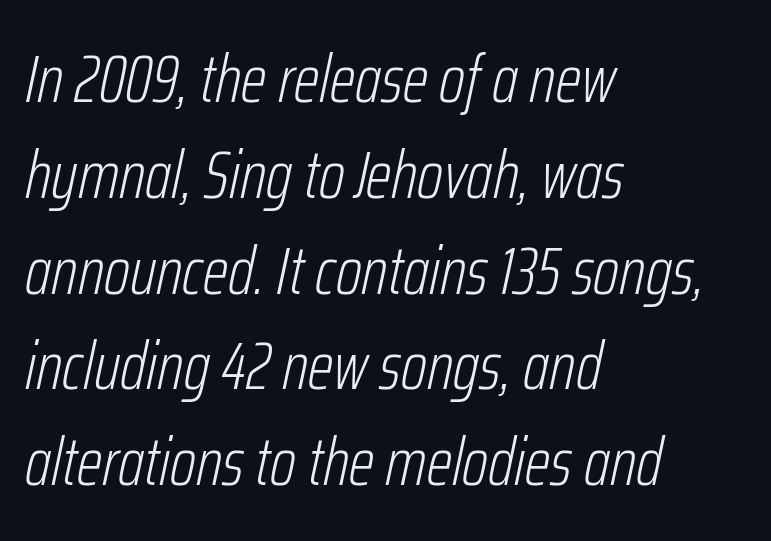
{"italic": "yes", "lean": "right", "slant_degrees": 12, "bold": "no", "weight": "light", "width": "condensed", "stroke_contrast": "low", "x_height": "medium", "monospaced": "no", "underline": "no", "align": "left", "line_spacing": "normal", "line_spacing_ratio": 1.43, "letter_spacing": "normal", "letter_spacing_em": 0.0, "glyph_px": 67}
